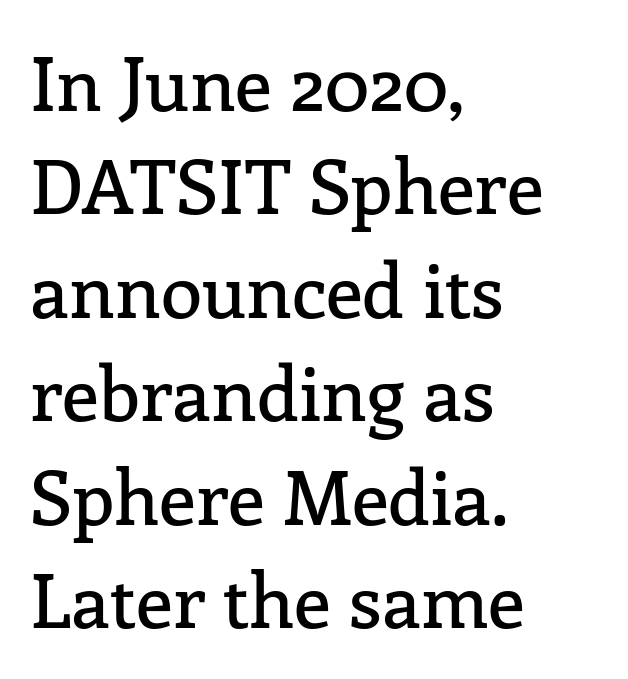
The image shows 75 px serif type, upright; set left-aligned, normal line spacing (1.38x), normal letter spacing, not underlined; low stroke contrast and a medium x-height.
